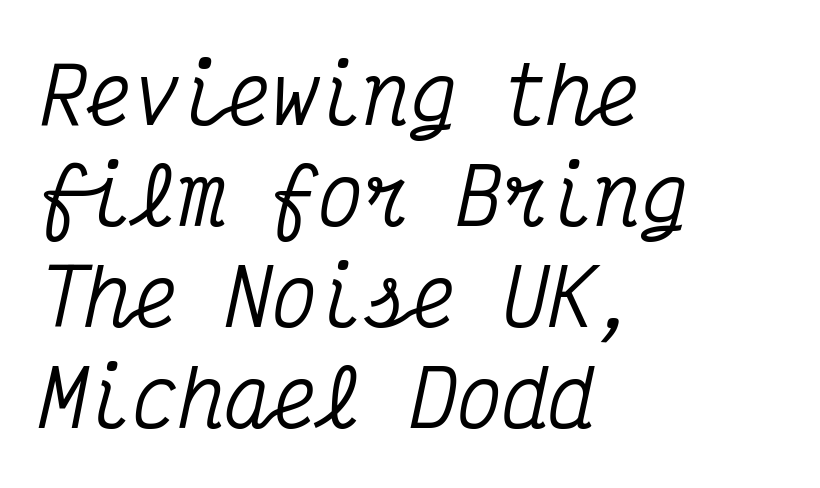
The image shows 77 px condensed serif type, italic (leaning right), monospaced; set left-aligned, normal line spacing (1.31x), normal letter spacing, not underlined; medium stroke contrast and a medium x-height.
